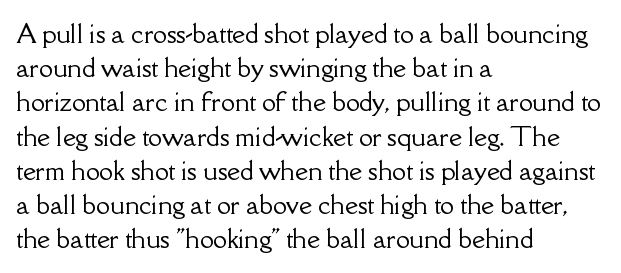
Q: Is the text italic (slanted)? A: No, it is upright.
Q: Is the text underlined? A: No.
Q: How is the paragraph aligned? A: Left-aligned.
Q: Is the spacing between letters normal or unusually wide? A: Normal.
Q: Is the spacing between lines tight, normal or loose? A: Normal.
